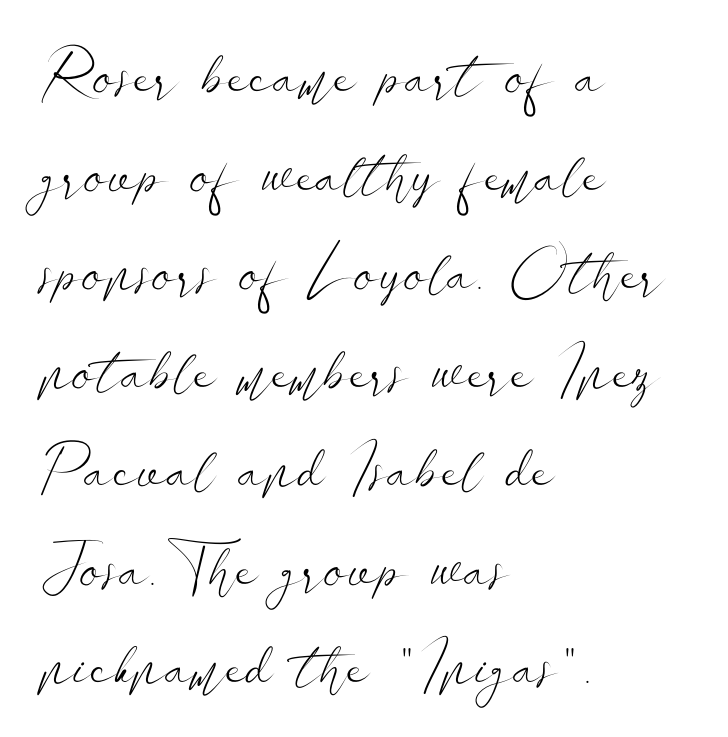
The image shows 62 px light, wide sans-serif type; set left-aligned, normal line spacing (1.59x), normal letter spacing, not underlined; low stroke contrast and a small x-height.
